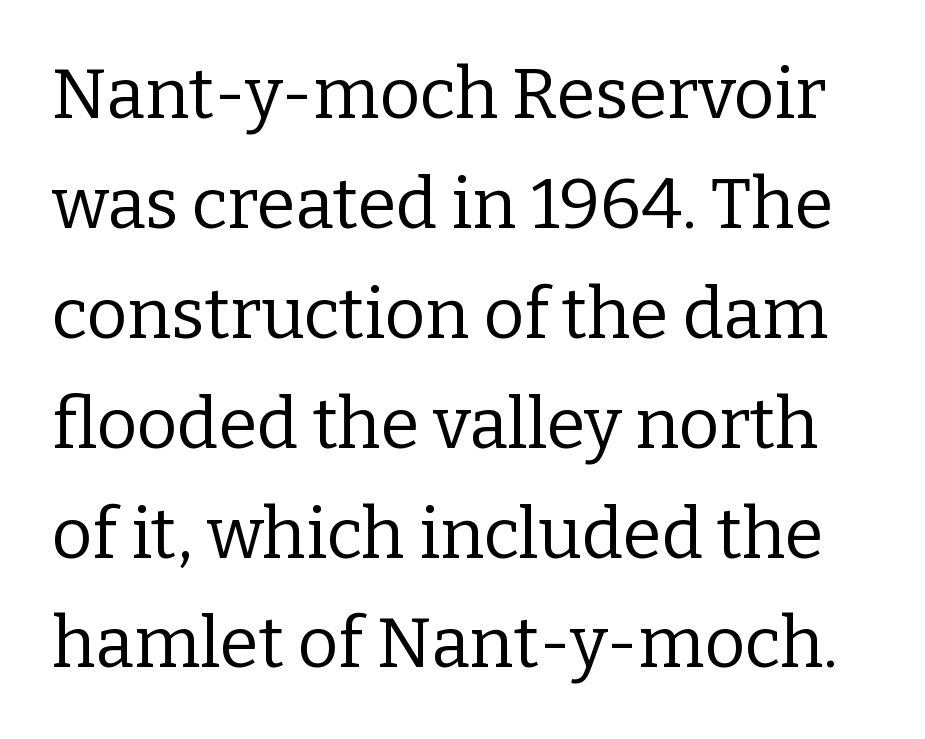
Q: Is the text bold? A: No.
Q: Is the text italic (slanted)? A: No, it is upright.
Q: Is the typeface a serif or a sans-serif typeface? A: Serif.
Q: Is the text underlined? A: No.
Q: Is the spacing between letters normal or unusually wide? A: Normal.
Q: Is the spacing between lines tight, normal or loose? A: Normal.
Q: Width (condensed, normal, or wide)? A: Normal.
Q: Stroke contrast? A: Low.
Q: x-height? A: Medium.
Q: Monospaced? A: No.
